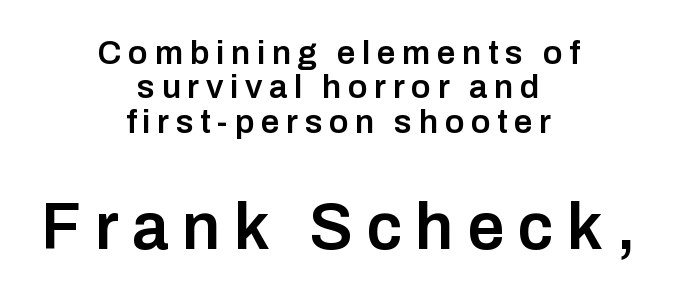
Q: Is the text bold? A: Semi-bold.
Q: Is the text italic (slanted)? A: No, it is upright.
Q: Is the typeface a serif or a sans-serif typeface? A: Sans-serif.
Q: Is the text underlined? A: No.
Q: How is the paragraph aligned? A: Centered.
Q: Is the spacing between letters normal or unusually wide? A: Unusually wide.
Q: Is the spacing between lines tight, normal or loose? A: Tight.
Q: Which block of text is set in a larger size, the first (top) or the second (bottom)? A: The second (bottom) one.
Q: Width (condensed, normal, or wide)? A: Normal.
Q: Stroke contrast? A: Low.
Q: x-height? A: Medium.
Q: Monospaced? A: No.
